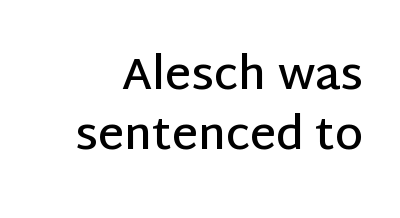
The image shows 45 px semibold sans-serif type, upright; set normal line spacing (1.34x), normal letter spacing, not underlined; low stroke contrast and a large x-height.
